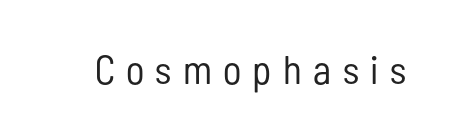
{"serif": "no", "italic": "no", "bold": "no", "weight": "regular", "width": "condensed", "stroke_contrast": "low", "x_height": "medium", "monospaced": "no", "underline": "no", "letter_spacing": "wide", "letter_spacing_em": 0.28, "glyph_px": 40}
